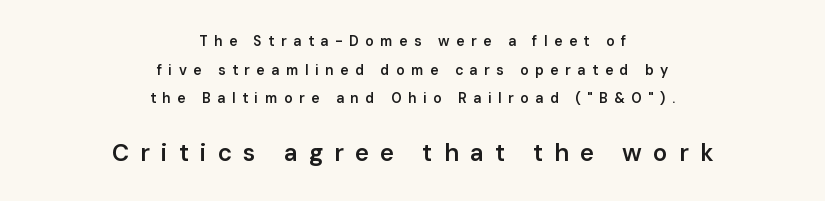
Q: Is the text bold? A: Semi-bold.
Q: Is the text italic (slanted)? A: No, it is upright.
Q: Is the text underlined? A: No.
Q: How is the paragraph aligned? A: Centered.
Q: Is the spacing between letters normal or unusually wide? A: Unusually wide.
Q: Is the spacing between lines tight, normal or loose? A: Loose.
Q: Which block of text is set in a larger size, the first (top) or the second (bottom)? A: The second (bottom) one.
